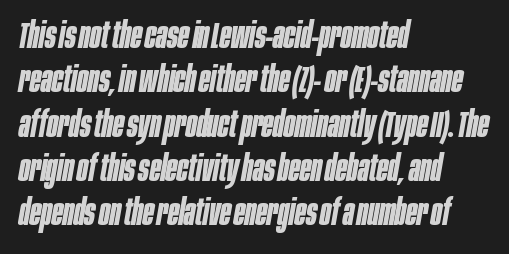
The passage shown is not underscored anywhere. Think of a printed novel: that variable character pitch is what you see here. Pretty heavy lettering here — definitely bold. Look at the tracking — it's just the regular setting, nothing added. The rag falls on the right side of this text block. Rendered with sloped, italic letterforms.
